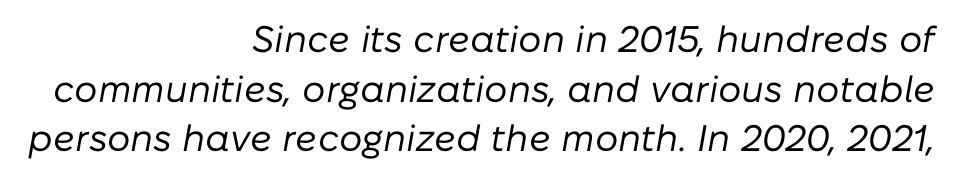
{"italic": "yes", "lean": "right", "slant_degrees": 10, "bold": "no", "weight": "regular", "width": "normal", "stroke_contrast": "low", "x_height": "medium", "monospaced": "no", "underline": "no", "align": "right", "line_spacing": "normal", "line_spacing_ratio": 1.34, "letter_spacing": "normal", "letter_spacing_em": 0.0, "glyph_px": 37}
